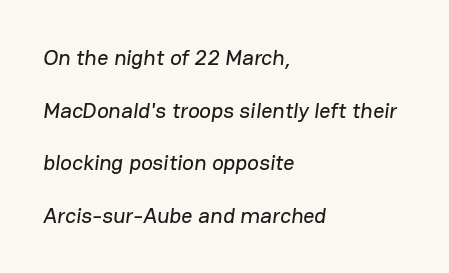
Q: Is the text underlined? A: No.
Q: How is the paragraph aligned? A: Left-aligned.
Q: Is the spacing between letters normal or unusually wide? A: Normal.
Q: Is the spacing between lines tight, normal or loose? A: Loose.
